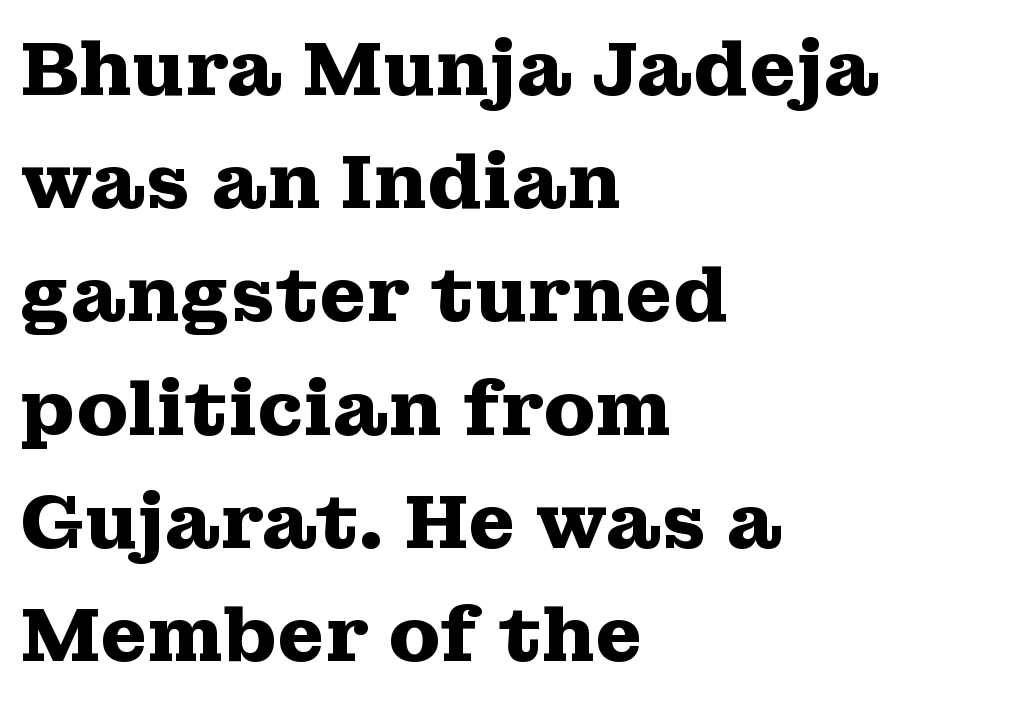
Compared with a centered layout, this one pins lines to the left instead. Nope, not italic — everything's standing straight. One glance says typical: line gaps are just what's usual. Honestly, the letter spacing is just normal — you wouldn't notice it. The space beneath each line is pristine and unruled.
